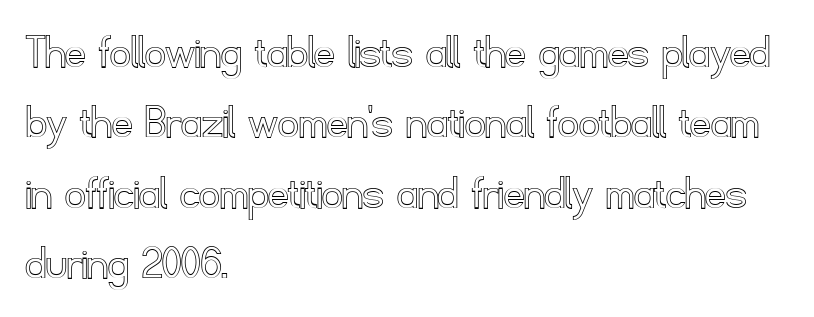
Q: Is the text italic (slanted)? A: No, it is upright.
Q: Is the text underlined? A: No.
Q: How is the paragraph aligned? A: Left-aligned.
Q: Is the spacing between letters normal or unusually wide? A: Normal.
Q: Is the spacing between lines tight, normal or loose? A: Normal.
Q: Width (condensed, normal, or wide)? A: Normal.
Q: x-height? A: Small.
Q: Monospaced? A: No.
